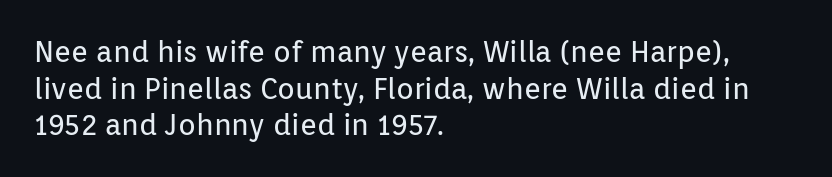
The image shows 29 px regular-weight sans-serif type, upright; set left-aligned, normal line spacing (1.26x), normal letter spacing, not underlined; low stroke contrast and a medium x-height.
